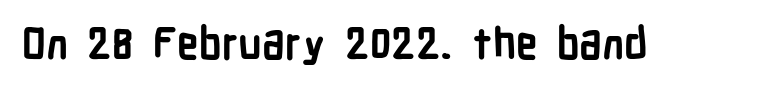
Descender tails drop into unmarked territory. The glyphs have the mass of a bold cut. Spacing between characters is what you'd get straight out of the box. Ordinary non-slanted type is in use.
